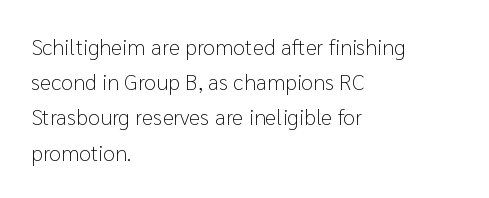
{"italic": "no", "bold": "no", "underline": "no", "align": "left", "line_spacing": "normal", "line_spacing_ratio": 1.6, "letter_spacing": "normal", "letter_spacing_em": 0.0, "glyph_px": 22}
